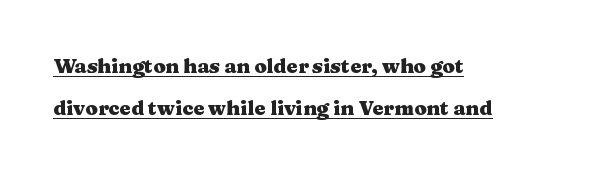
The image shows 20 px bold type, upright; set left-aligned, loose line spacing (2.11x), normal letter spacing, underlined.
